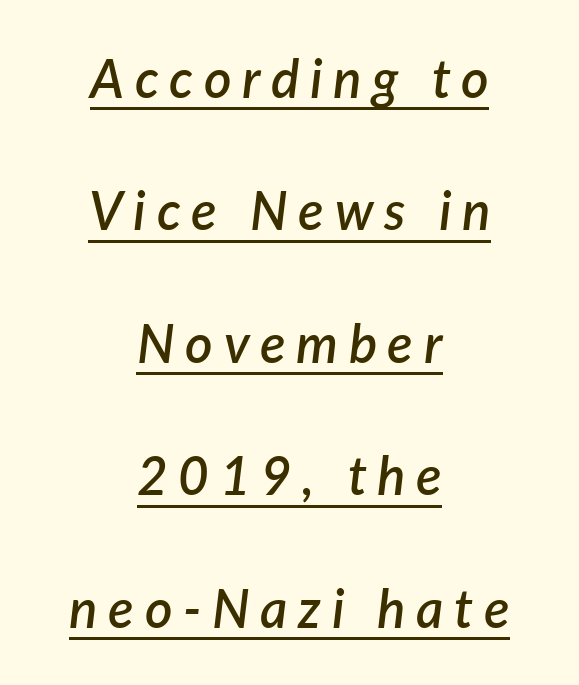
Q: Is the text bold? A: Semi-bold.
Q: Is the text italic (slanted)? A: Yes, it leans right by about 7 degrees.
Q: Is the text underlined? A: Yes.
Q: How is the paragraph aligned? A: Centered.
Q: Is the spacing between letters normal or unusually wide? A: Unusually wide.
Q: Is the spacing between lines tight, normal or loose? A: Loose.
Q: Width (condensed, normal, or wide)? A: Normal.
Q: Stroke contrast? A: Low.
Q: x-height? A: Medium.
Q: Monospaced? A: No.
